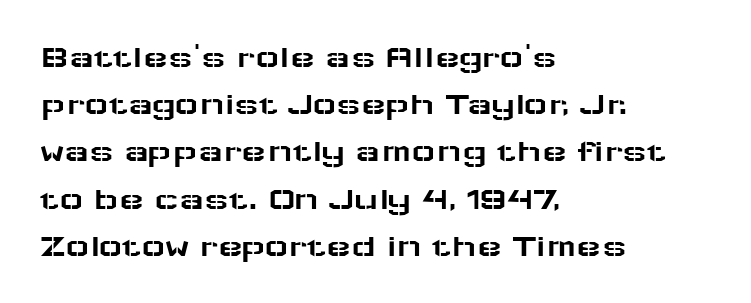
The image shows 33 px wide sans-serif type, upright; set left-aligned, normal line spacing (1.43x), normal letter spacing, not underlined; low stroke contrast and a medium x-height.
